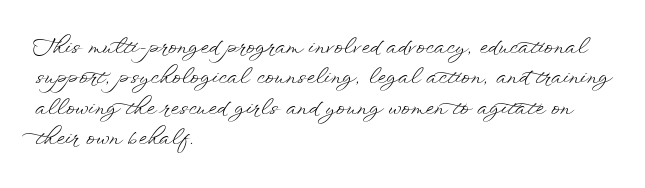
The image shows 21 px text type; set left-aligned, normal line spacing (1.45x), normal letter spacing, not underlined.
